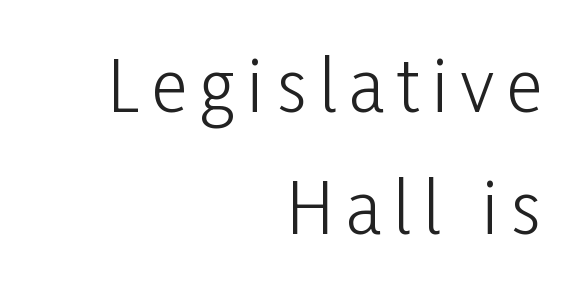
The image shows 69 px light, condensed sans-serif type, upright; set right-aligned, line spacing 1.77x, not underlined; low stroke contrast and a medium x-height.
